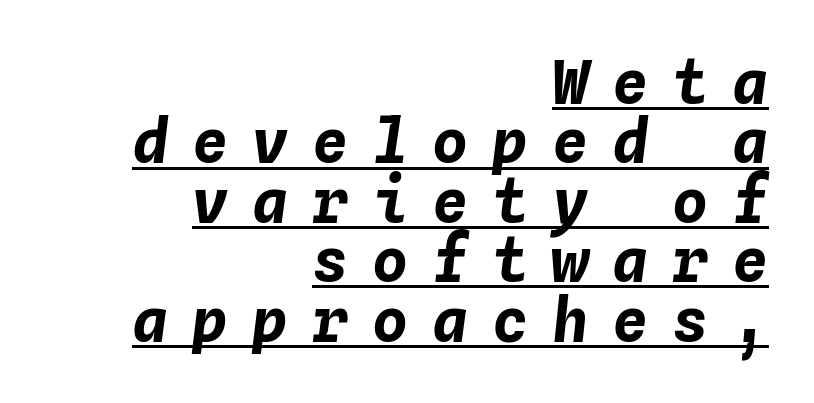
{"italic": "yes", "lean": "right", "slant_degrees": 4, "bold": "yes", "weight": "bold", "width": "normal", "stroke_contrast": "low", "x_height": "medium", "monospaced": "yes", "underline": "yes", "align": "right", "line_spacing": "tight", "line_spacing_ratio": 0.99, "letter_spacing": "wide", "letter_spacing_em": 0.4, "glyph_px": 60}
